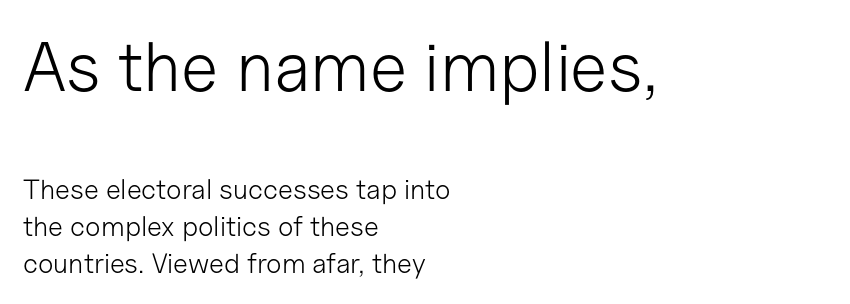
Q: Is the text bold? A: No.
Q: Is the text italic (slanted)? A: No, it is upright.
Q: Is the typeface a serif or a sans-serif typeface? A: Sans-serif.
Q: Is the text underlined? A: No.
Q: How is the paragraph aligned? A: Left-aligned.
Q: Is the spacing between letters normal or unusually wide? A: Normal.
Q: Is the spacing between lines tight, normal or loose? A: Normal.
Q: Which block of text is set in a larger size, the first (top) or the second (bottom)? A: The first (top) one.
Q: Width (condensed, normal, or wide)? A: Normal.
Q: Stroke contrast? A: Low.
Q: x-height? A: Medium.
Q: Monospaced? A: No.
